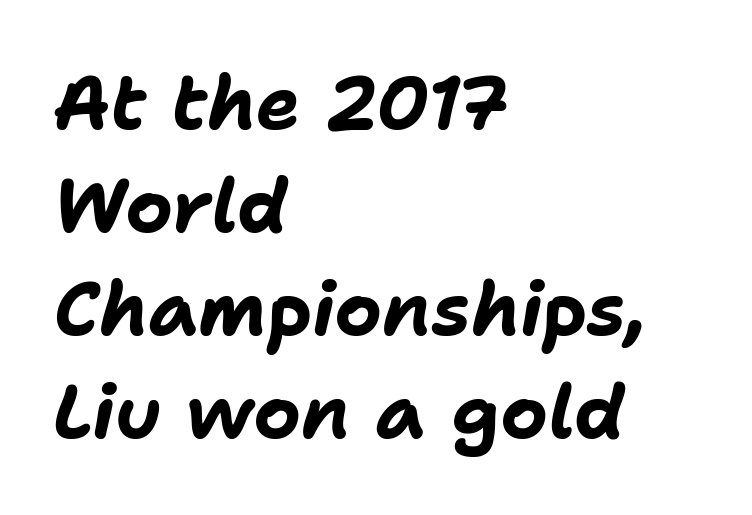
Q: Is the text bold? A: Yes.
Q: Is the text italic (slanted)? A: Yes, it leans right by about 11 degrees.
Q: Is the text underlined? A: No.
Q: How is the paragraph aligned? A: Left-aligned.
Q: Is the spacing between letters normal or unusually wide? A: Normal.
Q: Is the spacing between lines tight, normal or loose? A: Normal.
Q: Width (condensed, normal, or wide)? A: Normal.
Q: Stroke contrast? A: Low.
Q: x-height? A: Medium.
Q: Monospaced? A: No.
